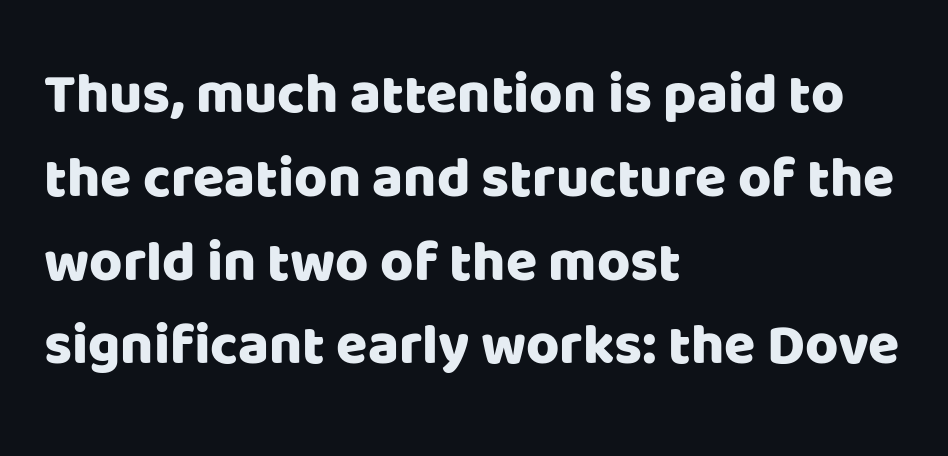
Note the varied advance widths — an 'i' is clearly narrower than an 'm'. The compositor pushed each line to the left boundary. The specimen omits any rule beneath the text block's lines. The block of text has a typical density, with ordinary space between rows.
